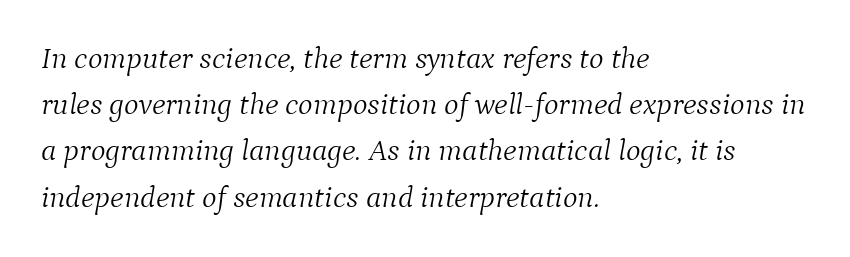
Q: Is the text bold? A: No.
Q: Is the text italic (slanted)? A: Yes, it leans right by about 9 degrees.
Q: Is the typeface a serif or a sans-serif typeface? A: Serif.
Q: Is the text underlined? A: No.
Q: How is the paragraph aligned? A: Left-aligned.
Q: Is the spacing between letters normal or unusually wide? A: Normal.
Q: Is the spacing between lines tight, normal or loose? A: Normal.
Q: Width (condensed, normal, or wide)? A: Normal.
Q: Stroke contrast? A: Medium.
Q: x-height? A: Medium.
Q: Monospaced? A: No.
